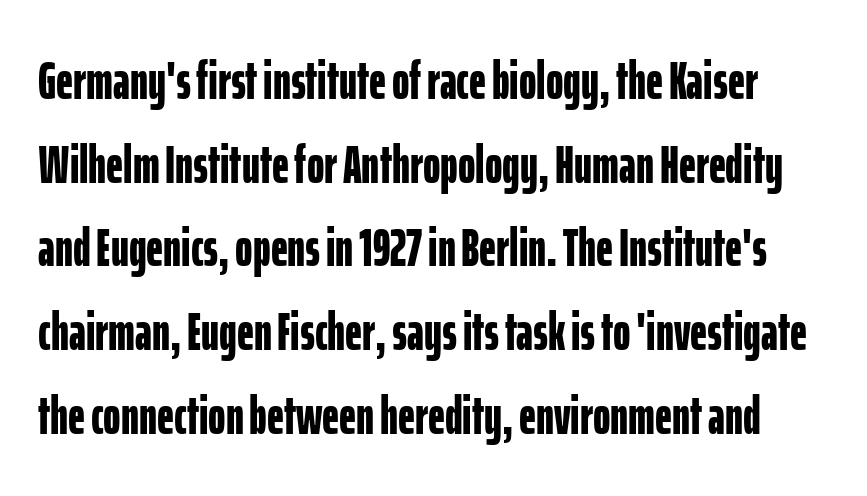
{"serif": "no", "italic": "no", "bold": "yes", "weight": "bold", "width": "condensed", "stroke_contrast": "low", "x_height": "medium", "monospaced": "no", "underline": "no", "line_spacing": "normal", "line_spacing_ratio": 1.58, "letter_spacing": "normal", "letter_spacing_em": 0.0, "glyph_px": 53}
